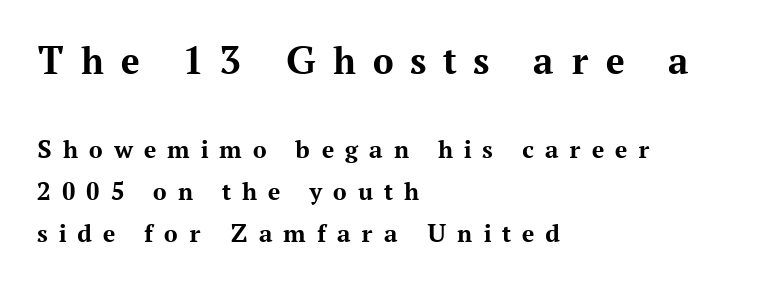
Observe the serifs anchoring each vertical stroke in this sample. Plenty of ink on the page — the face is bold. Glance below the letters and you will spot only blank space. The paragraph has a hard left edge and a soft right edge. The rendering inserts visible extra space after every character. Evenly set lines give the paragraph a standard silhouette.
